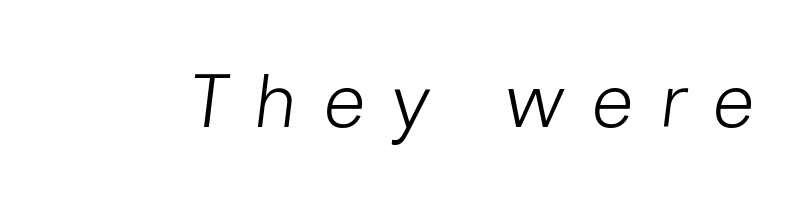
The image shows 75 px light type, italic (leaning right); set unusually wide letter spacing (+0.34 em), not underlined; low stroke contrast and a medium x-height.
